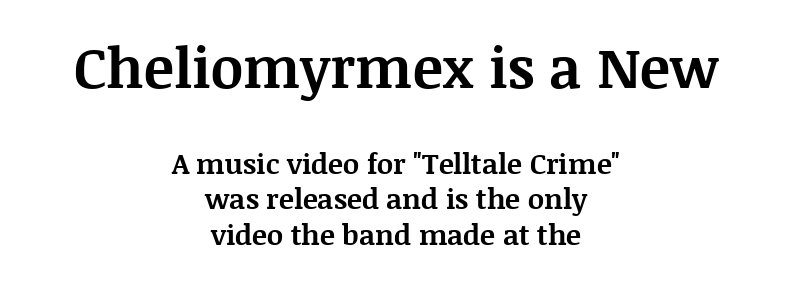
Q: Is the text bold? A: Yes.
Q: Is the text italic (slanted)? A: No, it is upright.
Q: Is the typeface a serif or a sans-serif typeface? A: Serif.
Q: Is the text underlined? A: No.
Q: How is the paragraph aligned? A: Centered.
Q: Is the spacing between letters normal or unusually wide? A: Normal.
Q: Is the spacing between lines tight, normal or loose? A: Normal.
Q: Which block of text is set in a larger size, the first (top) or the second (bottom)? A: The first (top) one.
Q: Width (condensed, normal, or wide)? A: Normal.
Q: Stroke contrast? A: Medium.
Q: x-height? A: Large.
Q: Monospaced? A: No.
